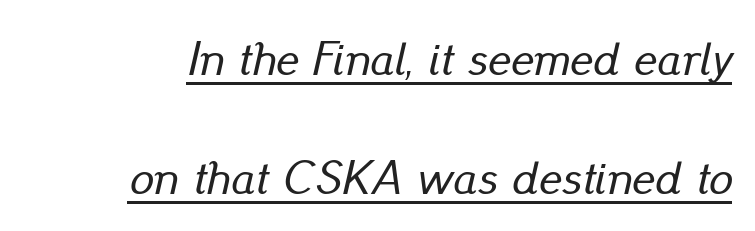
Q: Is the text italic (slanted)? A: Yes, it leans right by about 13 degrees.
Q: Is the text underlined? A: Yes.
Q: Is the spacing between letters normal or unusually wide? A: Normal.
Q: Is the spacing between lines tight, normal or loose? A: Loose.
Q: Width (condensed, normal, or wide)? A: Normal.
Q: Stroke contrast? A: Low.
Q: x-height? A: Small.
Q: Monospaced? A: No.
